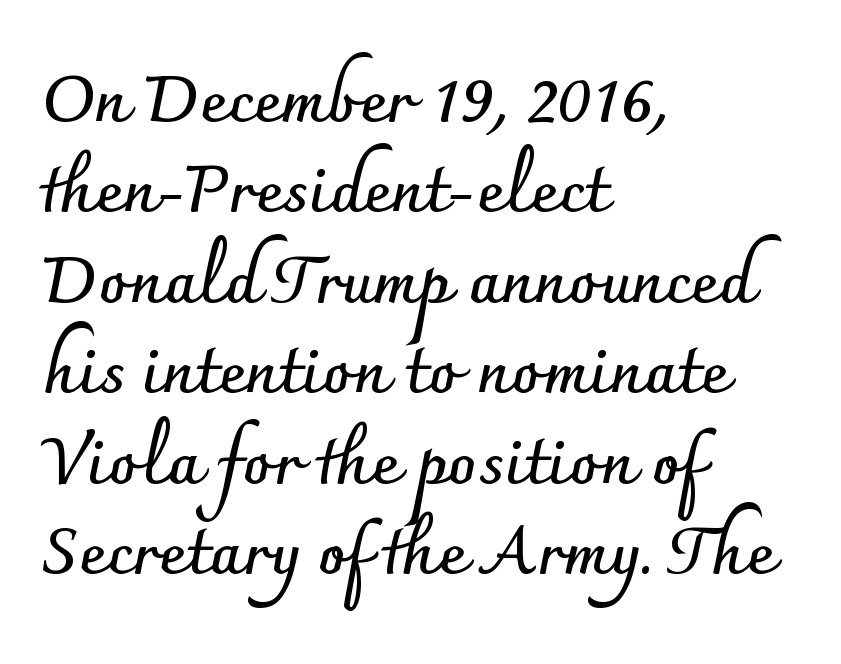
{"serif": "no", "bold": "yes", "weight": "semibold", "width": "normal", "stroke_contrast": "low", "x_height": "small", "monospaced": "no", "underline": "no", "align": "left", "line_spacing": "normal", "line_spacing_ratio": 1.37, "letter_spacing": "normal", "letter_spacing_em": 0.0, "glyph_px": 66}
